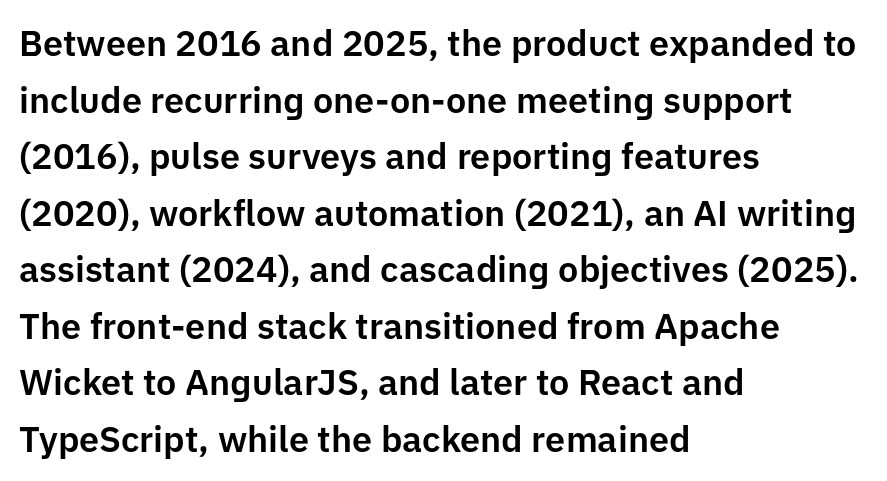
Q: Is the text italic (slanted)? A: No, it is upright.
Q: Is the typeface a serif or a sans-serif typeface? A: Sans-serif.
Q: Is the text underlined? A: No.
Q: How is the paragraph aligned? A: Left-aligned.
Q: Is the spacing between letters normal or unusually wide? A: Normal.
Q: Is the spacing between lines tight, normal or loose? A: Normal.
Q: Width (condensed, normal, or wide)? A: Normal.
Q: Stroke contrast? A: Low.
Q: x-height? A: Medium.
Q: Monospaced? A: No.
